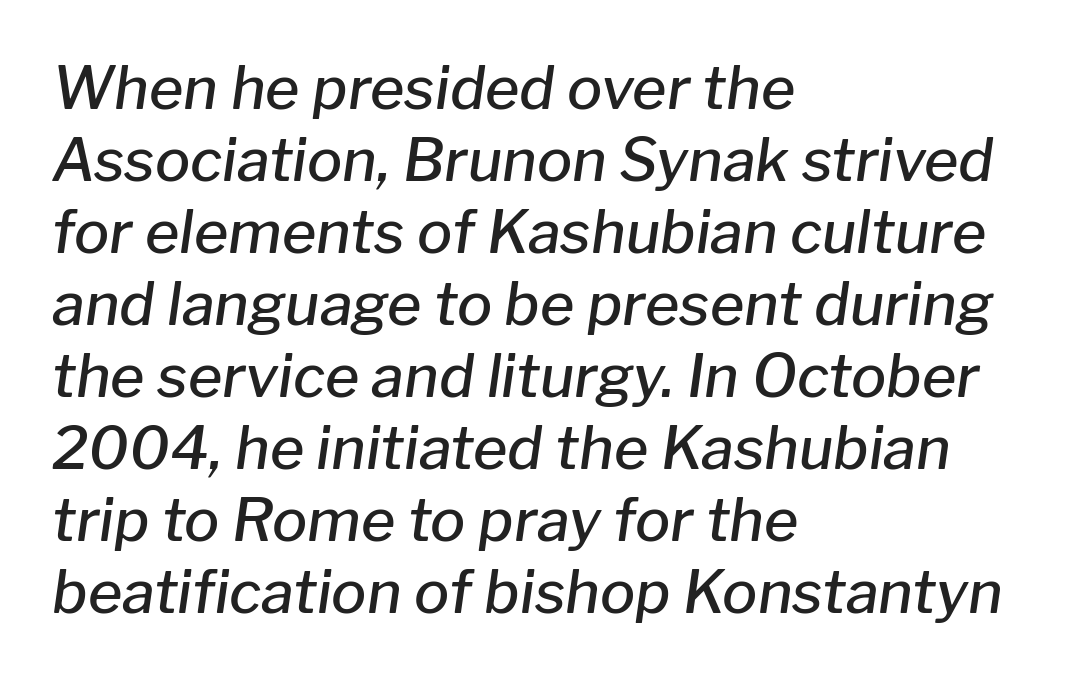
Underline: absent. Layout note: lines flush left. The line texture is even and compact thanks to regular tracking. A typesetter would call this proportional, since set widths differ per character. The passage shown is semibold, sitting just below true bold. Would a proofreader flag this as italicized? Yes.
